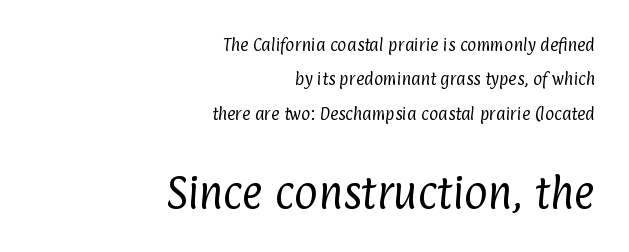
Widely set lines give the paragraph a tall, airy silhouette. The lines are quadded right. Is the letter spacing exaggerated? No — it looks like the ordinary default. These lines are rendered in a variable-pitch font. Underline: absent. The later block is typeset at a bigger size than the earlier block.
